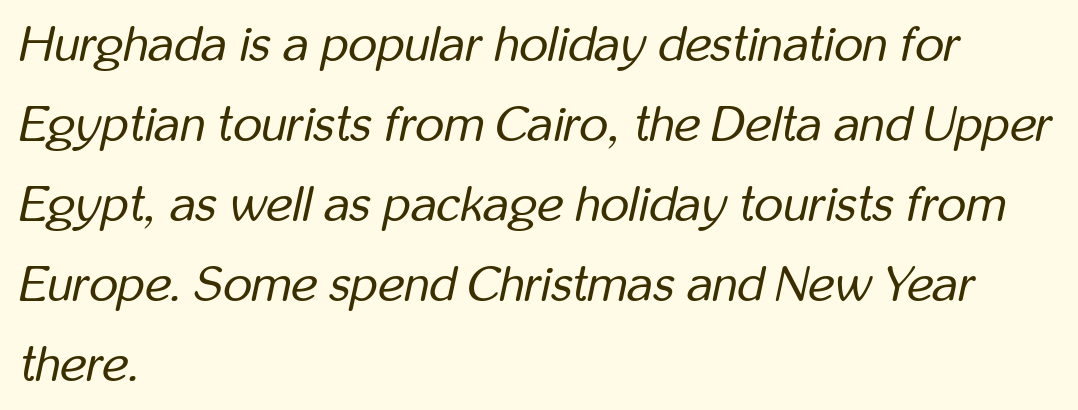
The image shows 50 px regular-weight, condensed type, italic (leaning right); set left-aligned, normal line spacing (1.6x), normal letter spacing, not underlined; low stroke contrast and a medium x-height.
